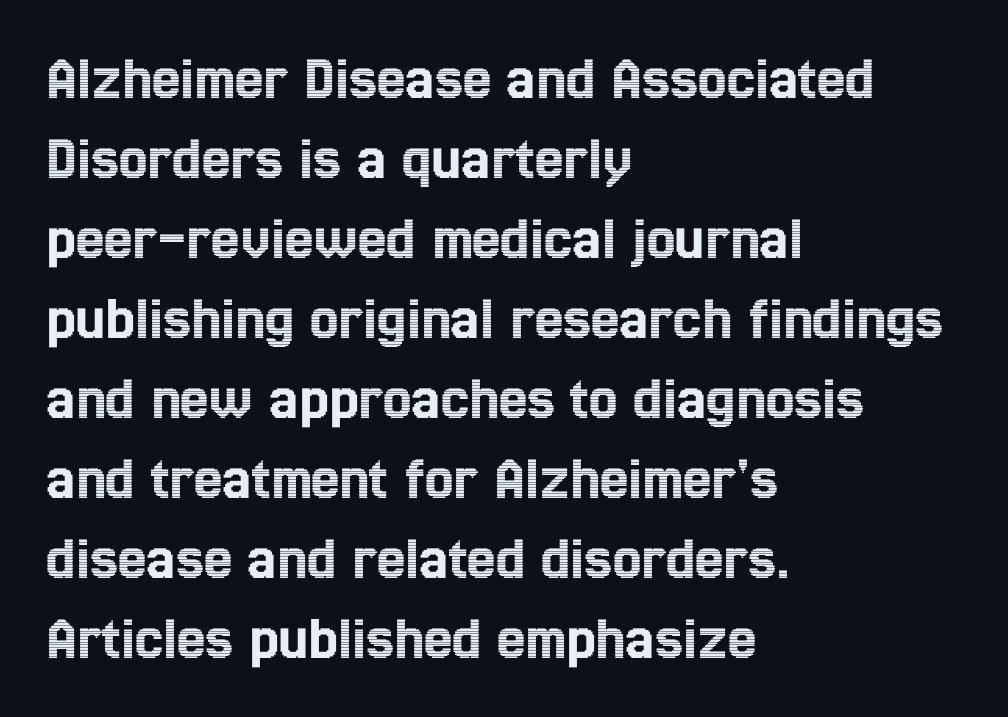
Q: Is the text italic (slanted)? A: No, it is upright.
Q: Is the text underlined? A: No.
Q: How is the paragraph aligned? A: Left-aligned.
Q: Is the spacing between letters normal or unusually wide? A: Normal.
Q: Is the spacing between lines tight, normal or loose? A: Normal.
Q: Width (condensed, normal, or wide)? A: Condensed.
Q: x-height? A: Medium.
Q: Monospaced? A: No.
